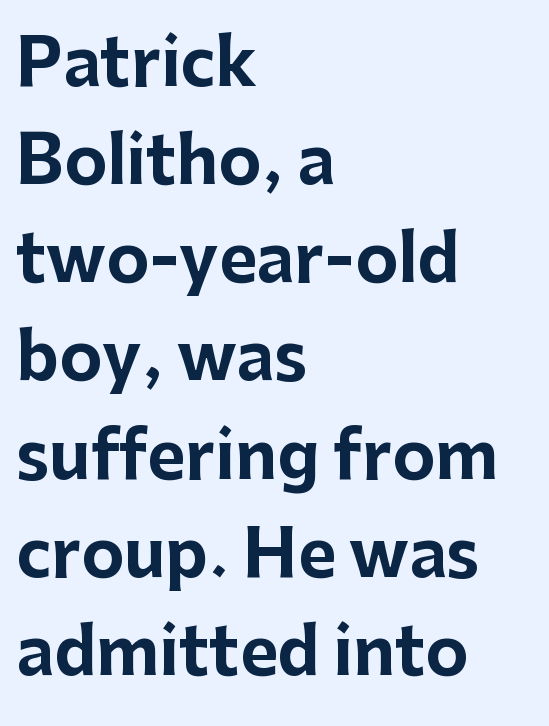
Every letter is thick-stroked: bold, no question. These lines are composed in type without serifs. Students, observe: this is what conventionally led text looks like. Italic: no, the glyphs are upright roman. Just letters on the line, the space beneath them empty.
